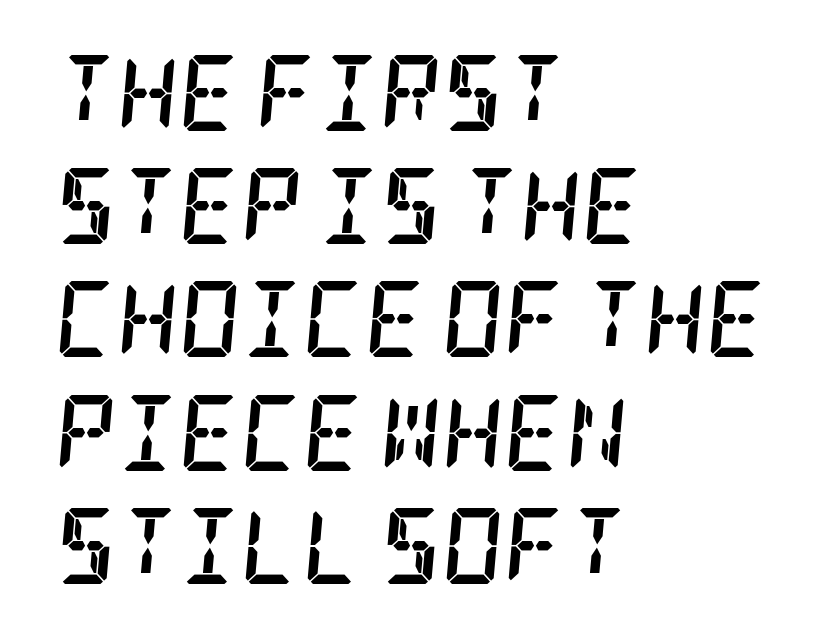
Each new line begins a customary step beneath the previous one. A clean baseline with only descenders dipping below it. Words appear dense and cohesive because spacing is normal. Is this a sans? No — the strokes have serifs.
